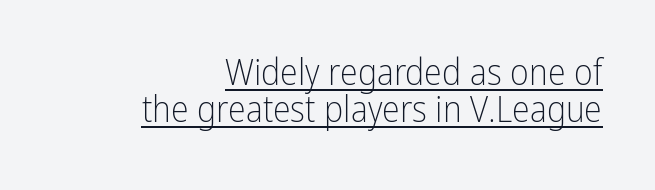
{"serif": "no", "italic": "no", "bold": "no", "weight": "light", "width": "condensed", "stroke_contrast": "low", "x_height": "medium", "monospaced": "no", "underline": "yes", "align": "right", "line_spacing": "tight", "line_spacing_ratio": 1.04, "letter_spacing": "normal", "letter_spacing_em": 0.0, "glyph_px": 36}
